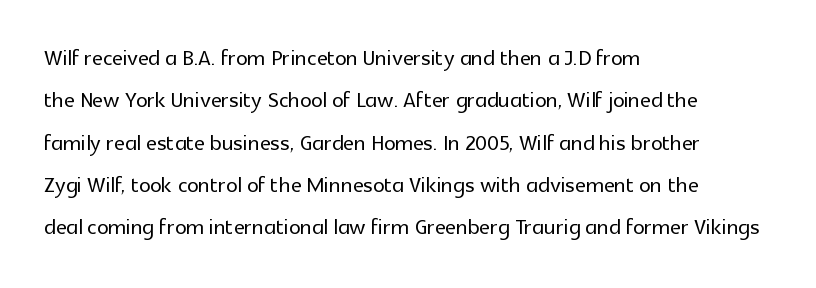
Nope, not italic — everything's standing straight. The gaps between neighbouring characters are ordinary and unremarkable. Whoever set this chose a conventional vertical rhythm. The face used here is a sans, in the tradition of grotesques and geometrics. A bare baseline throughout the passage.
